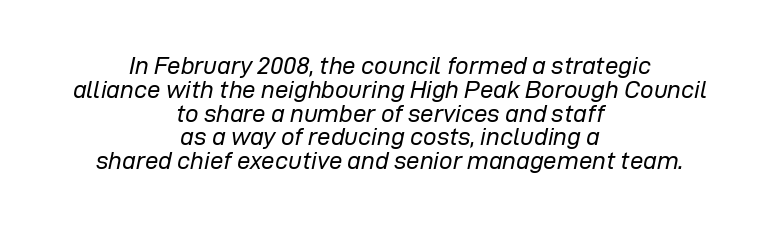
{"italic": "yes", "lean": "right", "slant_degrees": 12, "bold": "no", "underline": "no", "align": "center", "line_spacing": "tight", "line_spacing_ratio": 0.99, "letter_spacing": "normal", "letter_spacing_em": 0.0, "glyph_px": 24}
